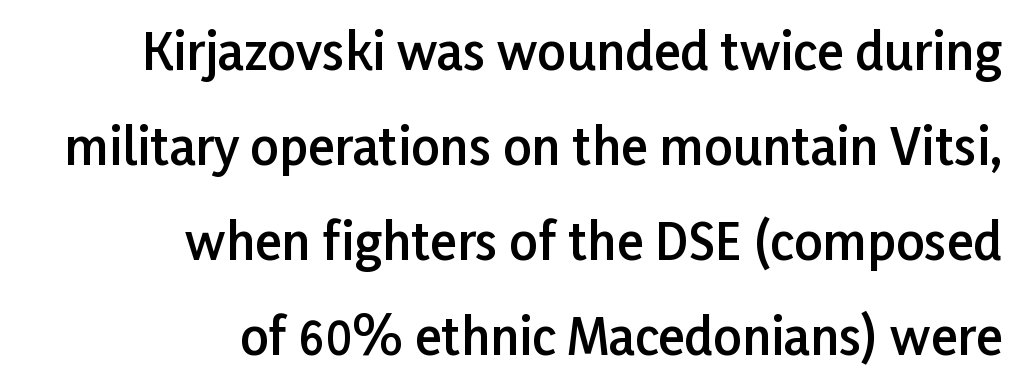
Check under the words: just untouched page. The face used here is proportionally spaced, like ordinary book or web type. Honestly, the rows look like they've been pulled way apart. Does extra space separate the letters? No, they use regular spacing.
